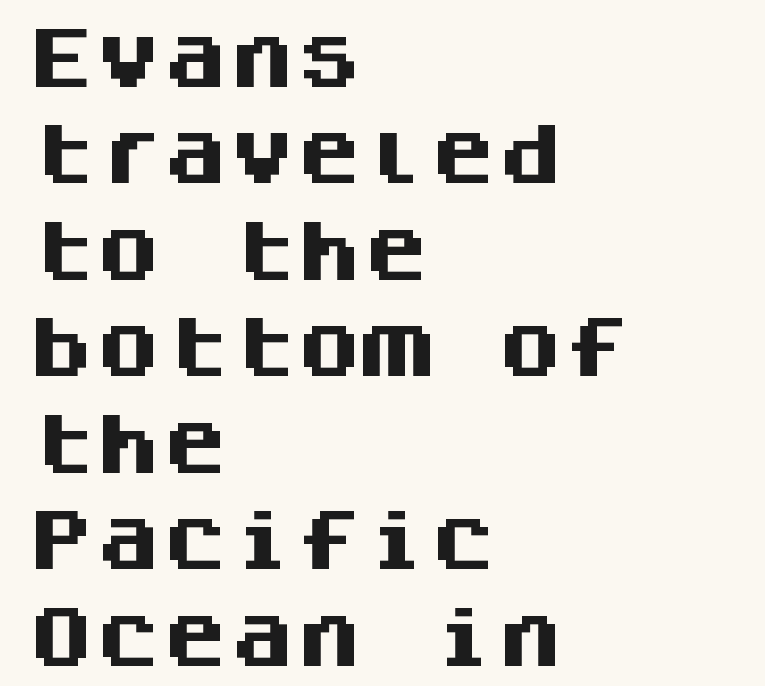
Q: Is the text bold? A: Yes.
Q: Is the text italic (slanted)? A: No, it is upright.
Q: Is the typeface a serif or a sans-serif typeface? A: Sans-serif.
Q: Is the text underlined? A: No.
Q: How is the paragraph aligned? A: Left-aligned.
Q: Is the spacing between letters normal or unusually wide? A: Normal.
Q: Is the spacing between lines tight, normal or loose? A: Normal.
Q: Width (condensed, normal, or wide)? A: Normal.
Q: Stroke contrast? A: Medium.
Q: x-height? A: Large.
Q: Monospaced? A: Yes.
